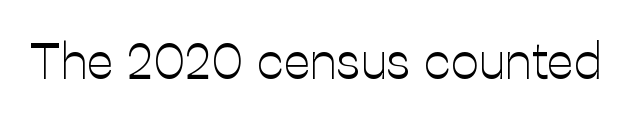
Stroke mass is kept to a normal reading level or below. Has an underline been added? It has not. This sample uses plain, unmodified letter spacing. Vertical strokes here are truly vertical.
